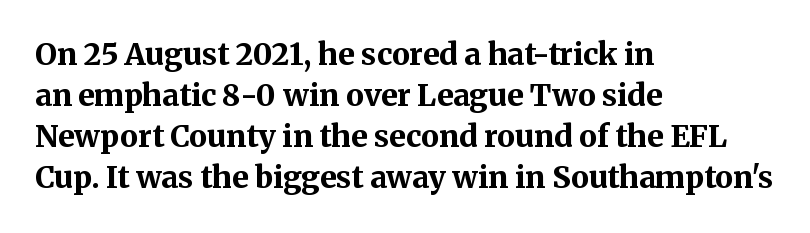
The image shows 30 px bold serif type, upright; set left-aligned, normal line spacing (1.37x), normal letter spacing, not underlined; medium stroke contrast and a medium x-height.
